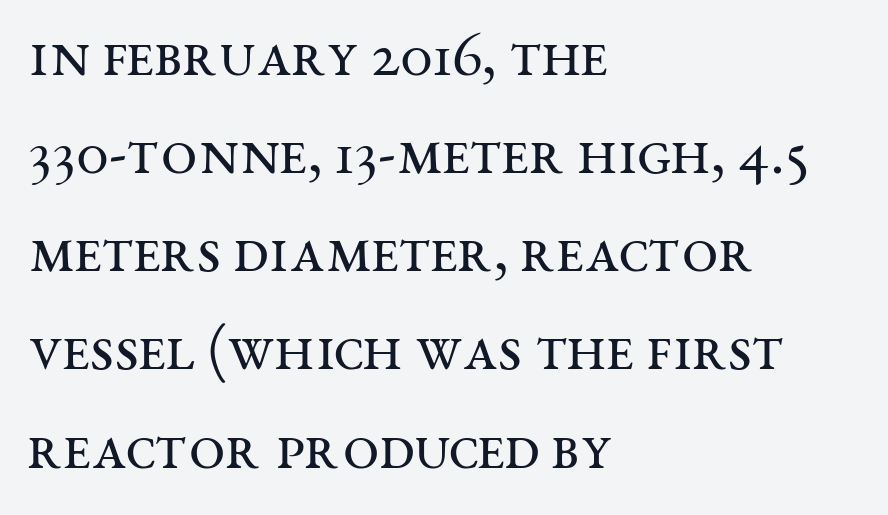
The image shows 65 px regular-weight, wide serif type, upright; set left-aligned, normal line spacing (1.51x), normal letter spacing, not underlined; medium stroke contrast and a large x-height.
